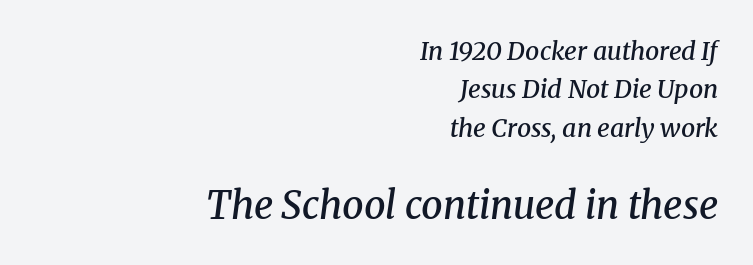
Q: Is the text bold? A: Semi-bold.
Q: Is the text italic (slanted)? A: Yes, it leans right by about 8 degrees.
Q: Is the typeface a serif or a sans-serif typeface? A: Serif.
Q: Is the text underlined? A: No.
Q: How is the paragraph aligned? A: Right-aligned.
Q: Is the spacing between letters normal or unusually wide? A: Normal.
Q: Is the spacing between lines tight, normal or loose? A: Normal.
Q: Which block of text is set in a larger size, the first (top) or the second (bottom)? A: The second (bottom) one.
Q: Width (condensed, normal, or wide)? A: Normal.
Q: Stroke contrast? A: Medium.
Q: x-height? A: Medium.
Q: Monospaced? A: No.
